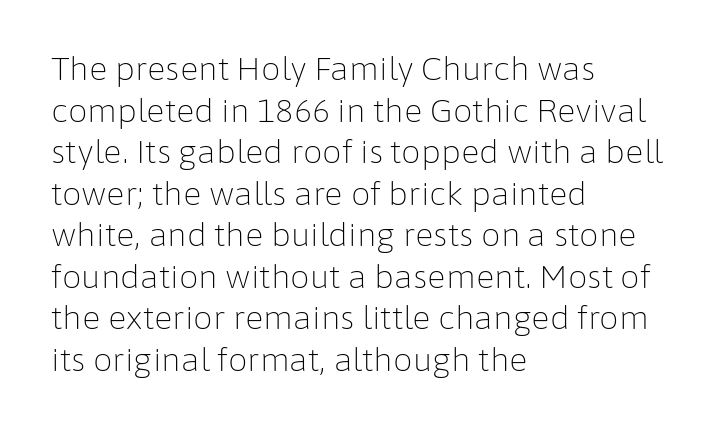
{"serif": "no", "italic": "no", "bold": "no", "weight": "light", "width": "normal", "stroke_contrast": "low", "x_height": "medium", "monospaced": "no", "underline": "no", "align": "left", "line_spacing": "normal", "line_spacing_ratio": 1.34, "letter_spacing": "normal", "letter_spacing_em": 0.0, "glyph_px": 31}
